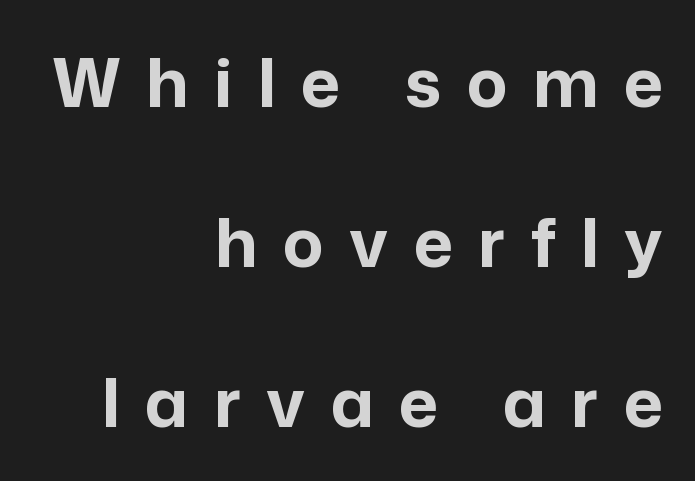
Q: Is the text bold? A: Yes.
Q: Is the text italic (slanted)? A: No, it is upright.
Q: Is the typeface a serif or a sans-serif typeface? A: Sans-serif.
Q: Is the text underlined? A: No.
Q: How is the paragraph aligned? A: Right-aligned.
Q: Is the spacing between letters normal or unusually wide? A: Unusually wide.
Q: Is the spacing between lines tight, normal or loose? A: Loose.
Q: Width (condensed, normal, or wide)? A: Normal.
Q: Stroke contrast? A: Low.
Q: x-height? A: Medium.
Q: Monospaced? A: No.
